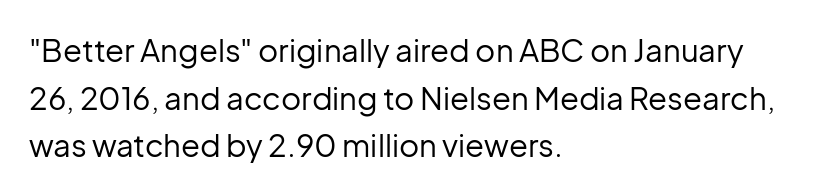
{"serif": "no", "italic": "no", "bold": "no", "weight": "regular", "width": "normal", "stroke_contrast": "low", "x_height": "medium", "monospaced": "no", "underline": "no", "align": "left", "line_spacing": "normal", "line_spacing_ratio": 1.54, "letter_spacing": "normal", "letter_spacing_em": 0.0, "glyph_px": 31}
